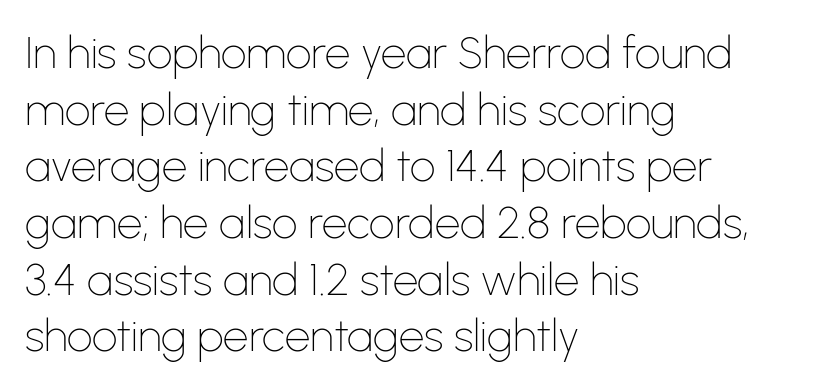
The image shows 45 px thin sans-serif type, upright; set left-aligned, normal line spacing (1.26x), normal letter spacing, not underlined; low stroke contrast and a medium x-height.
